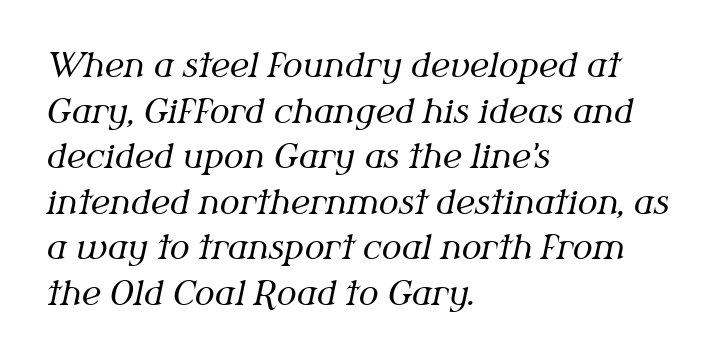
This sample has the flowing, uneven cadence of proportional lettering. Nothing heavy about these letters — not bold at all. Interline gaps are of average width in this sample. Typeset ragged right — the left edge is the straight one. This rendering features lettering with no underline.
